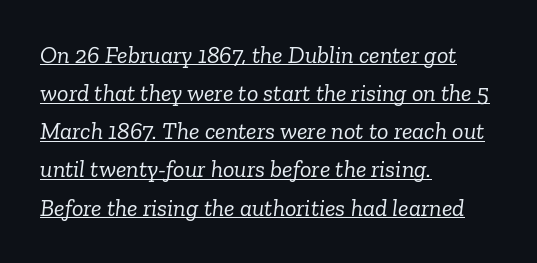
Baseline-to-baseline distance is the conventional proportion of letter height. Casual observation: everything's shoved over to the left. A baseline rule has been typeset under these characters. Each word holds together tightly as a unit, with standard inter-letter gaps.
